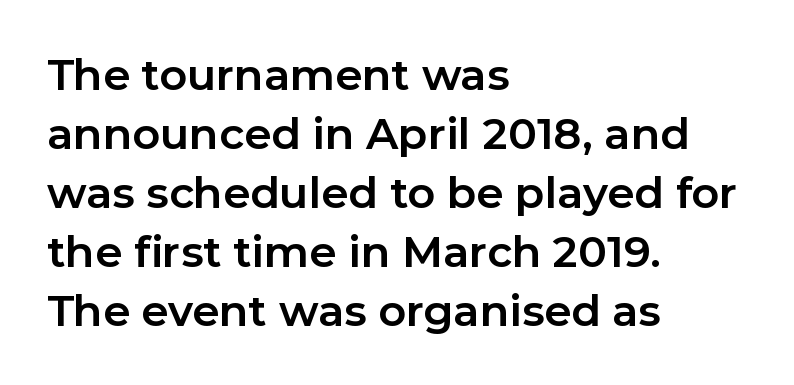
Q: Is the text bold? A: Yes.
Q: Is the text italic (slanted)? A: No, it is upright.
Q: Is the typeface a serif or a sans-serif typeface? A: Sans-serif.
Q: Is the text underlined? A: No.
Q: How is the paragraph aligned? A: Left-aligned.
Q: Is the spacing between letters normal or unusually wide? A: Normal.
Q: Is the spacing between lines tight, normal or loose? A: Normal.
Q: Width (condensed, normal, or wide)? A: Normal.
Q: Stroke contrast? A: Low.
Q: x-height? A: Medium.
Q: Monospaced? A: No.
